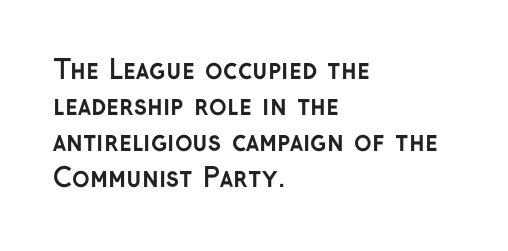
{"italic": "no", "bold": "yes", "underline": "no", "align": "left", "line_spacing": "normal", "line_spacing_ratio": 1.38, "letter_spacing": "normal", "letter_spacing_em": 0.0, "glyph_px": 26}
